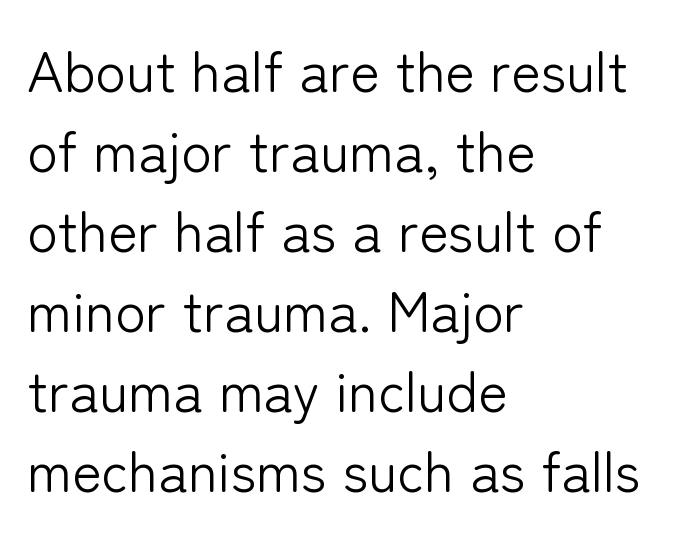
Q: Is the text bold? A: No.
Q: Is the text italic (slanted)? A: No, it is upright.
Q: Is the typeface a serif or a sans-serif typeface? A: Sans-serif.
Q: Is the text underlined? A: No.
Q: How is the paragraph aligned? A: Left-aligned.
Q: Is the spacing between letters normal or unusually wide? A: Normal.
Q: Is the spacing between lines tight, normal or loose? A: Normal.
Q: Width (condensed, normal, or wide)? A: Normal.
Q: Stroke contrast? A: Low.
Q: x-height? A: Medium.
Q: Monospaced? A: No.
